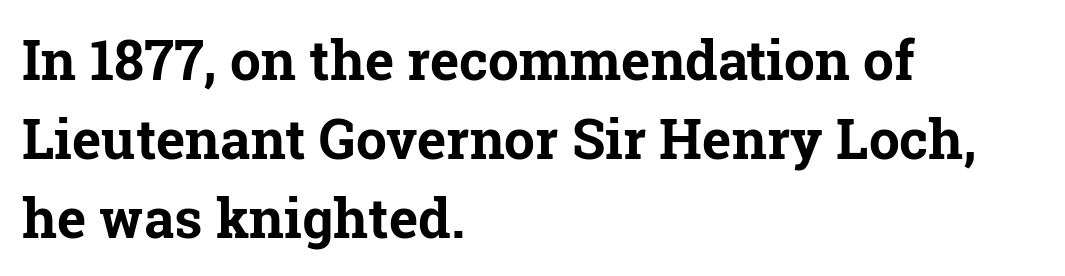
{"serif": "yes", "italic": "no", "bold": "yes", "weight": "bold", "width": "normal", "stroke_contrast": "low", "x_height": "medium", "monospaced": "no", "underline": "no", "align": "left", "line_spacing": "normal", "line_spacing_ratio": 1.44, "letter_spacing": "normal", "letter_spacing_em": 0.0, "glyph_px": 55}
